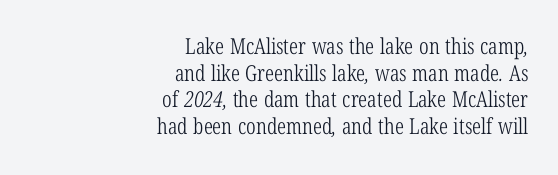
Q: Is the text bold? A: No.
Q: Is the text underlined? A: No.
Q: How is the paragraph aligned? A: Right-aligned.
Q: Is the spacing between letters normal or unusually wide? A: Normal.
